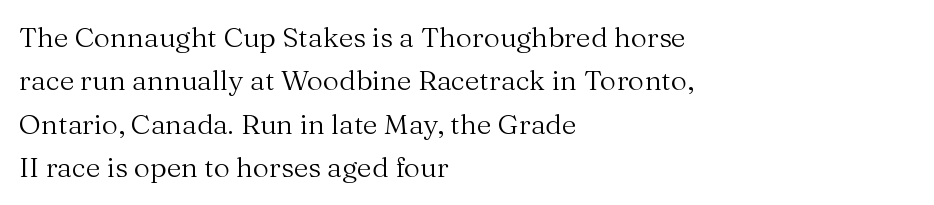
{"serif": "yes", "italic": "no", "bold": "no", "weight": "regular", "width": "normal", "stroke_contrast": "medium", "x_height": "medium", "monospaced": "no", "underline": "no", "align": "left", "line_spacing": "normal", "line_spacing_ratio": 1.55, "letter_spacing": "normal", "letter_spacing_em": 0.0, "glyph_px": 28}
